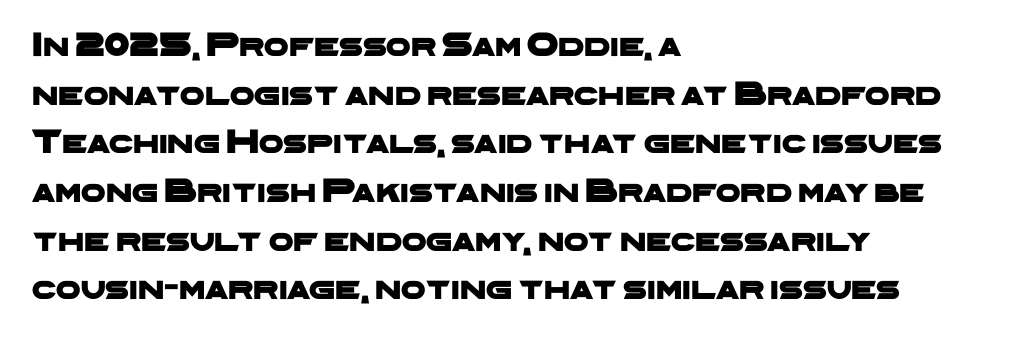
{"serif": "no", "width": "wide", "stroke_contrast": "low", "x_height": "medium", "monospaced": "no", "underline": "no", "align": "left", "line_spacing": "normal", "line_spacing_ratio": 1.39, "letter_spacing": "normal", "letter_spacing_em": 0.0, "glyph_px": 35}
